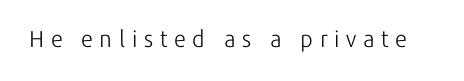
{"italic": "no", "bold": "no", "underline": "no", "letter_spacing": "wide", "letter_spacing_em": 0.29, "glyph_px": 23}
